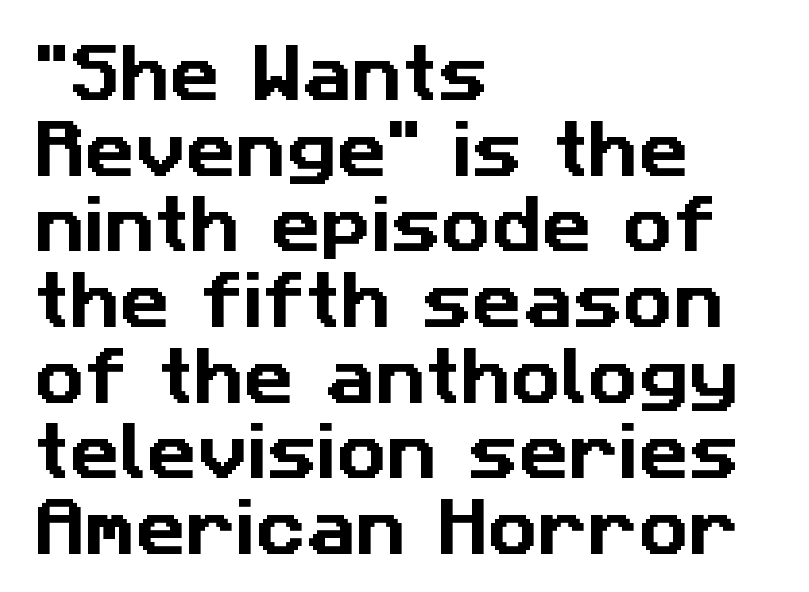
The image shows 62 px sans-serif type; set left-aligned, line spacing 1.22x, normal letter spacing, not underlined; low stroke contrast and a medium x-height.
